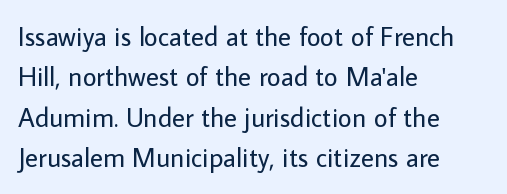
{"italic": "no", "bold": "no", "underline": "no", "align": "left", "line_spacing": "normal", "line_spacing_ratio": 1.5, "letter_spacing": "normal", "letter_spacing_em": 0.0, "glyph_px": 27}
